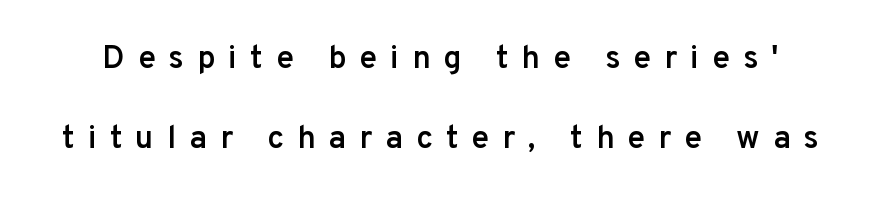
Q: Is the text bold? A: Semi-bold.
Q: Is the text italic (slanted)? A: No, it is upright.
Q: Is the typeface a serif or a sans-serif typeface? A: Sans-serif.
Q: Is the text underlined? A: No.
Q: Is the spacing between letters normal or unusually wide? A: Unusually wide.
Q: Is the spacing between lines tight, normal or loose? A: Loose.
Q: Width (condensed, normal, or wide)? A: Normal.
Q: Stroke contrast? A: Low.
Q: x-height? A: Medium.
Q: Monospaced? A: No.
